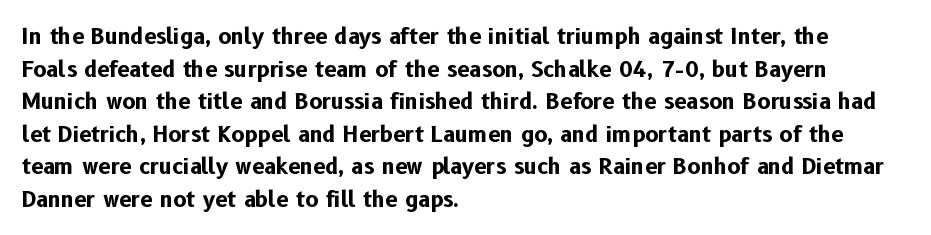
The letters stand straight up with perfectly vertical stems. Vertical spacing — default. Beneath every word, the page is bare. Typeset ragged right — the left edge is the straight one.
